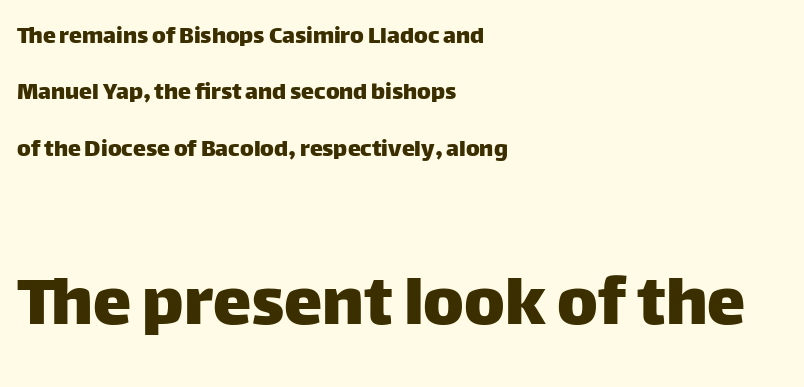
Q: Is the text italic (slanted)? A: No, it is upright.
Q: Is the typeface a serif or a sans-serif typeface? A: Sans-serif.
Q: Is the text underlined? A: No.
Q: How is the paragraph aligned? A: Left-aligned.
Q: Is the spacing between letters normal or unusually wide? A: Normal.
Q: Is the spacing between lines tight, normal or loose? A: Loose.
Q: Which block of text is set in a larger size, the first (top) or the second (bottom)? A: The second (bottom) one.
Q: Width (condensed, normal, or wide)? A: Normal.
Q: Stroke contrast? A: Low.
Q: x-height? A: Large.
Q: Monospaced? A: No.
